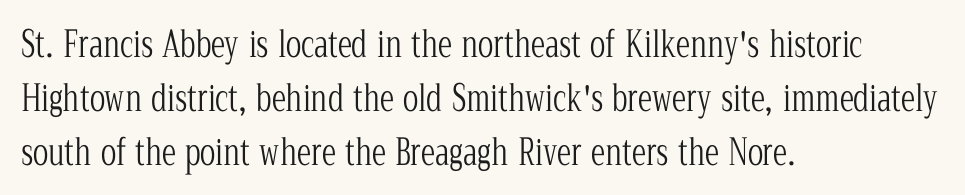
{"serif": "yes", "italic": "no", "bold": "no", "weight": "light", "width": "condensed", "stroke_contrast": "low", "x_height": "medium", "monospaced": "no", "underline": "no", "align": "left", "line_spacing": "normal", "line_spacing_ratio": 1.5, "letter_spacing": "normal", "letter_spacing_em": 0.0, "glyph_px": 36}
